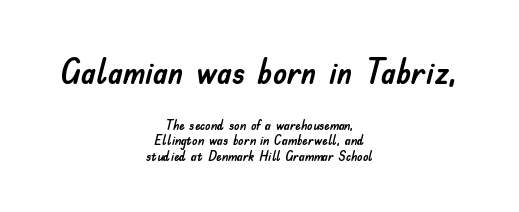
Unlike a traditional serif, this face leaves its strokes unadorned. You could barely slide anything between these rows. Note the varied advance widths — an 'i' is clearly narrower than an 'm'. Caption: standard tracking, unaltered.
